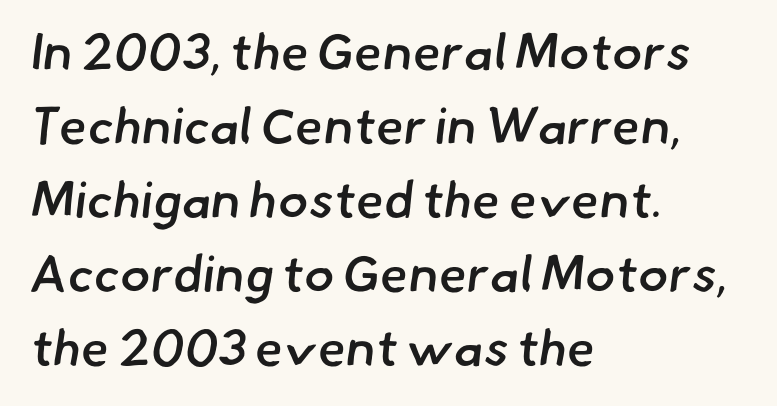
{"serif": "no", "bold": "semi", "weight": "semibold", "width": "normal", "stroke_contrast": "low", "x_height": "small", "monospaced": "no", "underline": "no", "align": "left", "line_spacing": "normal", "line_spacing_ratio": 1.45, "letter_spacing": "normal", "letter_spacing_em": 0.0, "glyph_px": 51}
